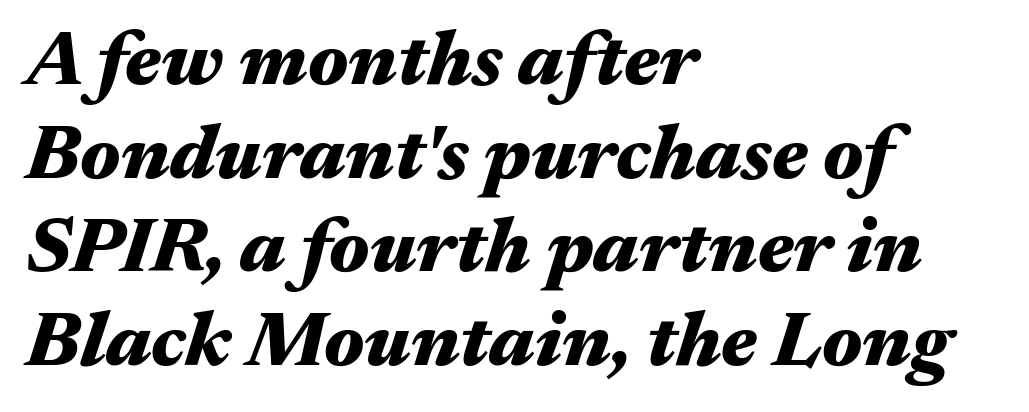
Q: Is the text bold? A: Yes.
Q: Is the text italic (slanted)? A: Yes, it leans right by about 17 degrees.
Q: Is the text underlined? A: No.
Q: How is the paragraph aligned? A: Left-aligned.
Q: Is the spacing between letters normal or unusually wide? A: Normal.
Q: Width (condensed, normal, or wide)? A: Wide.
Q: Stroke contrast? A: Medium.
Q: x-height? A: Medium.
Q: Monospaced? A: No.
